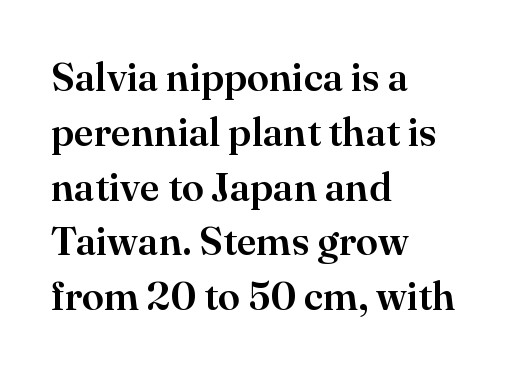
The image shows 40 px serif type, upright; set left-aligned, normal line spacing (1.37x), normal letter spacing, not underlined; high stroke contrast and a small x-height.
